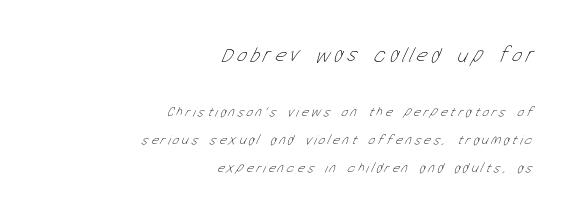
The image shows 21 px text type; set right-aligned, loose line spacing (2.01x), not underlined; the first (top) block is 1.5x larger.
